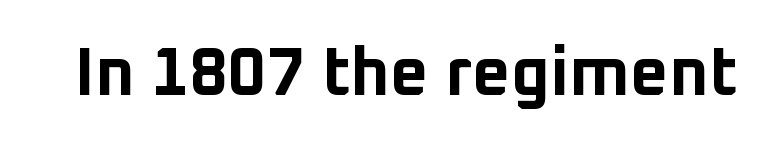
{"serif": "no", "italic": "no", "bold": "yes", "weight": "bold", "width": "normal", "stroke_contrast": "low", "x_height": "medium", "monospaced": "no", "underline": "no", "letter_spacing": "normal", "letter_spacing_em": 0.0, "glyph_px": 67}
